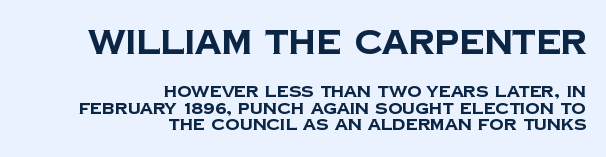
The image shows 33 px bold sans-serif type; set right-aligned, tight line spacing (1.03x), normal letter spacing, not underlined; the first (top) block is 2.06x larger; low stroke contrast and a large x-height.
